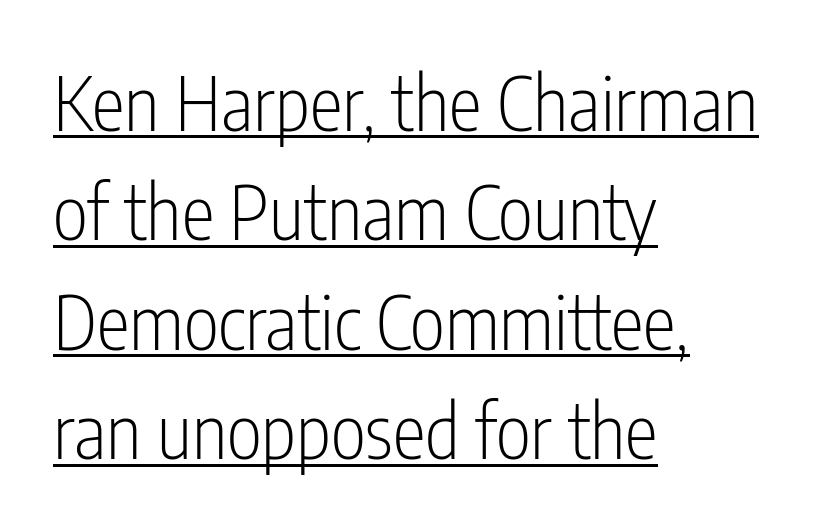
The image shows 75 px light, condensed sans-serif type, upright; set left-aligned, normal line spacing (1.46x), normal letter spacing, underlined; low stroke contrast and a medium x-height.
